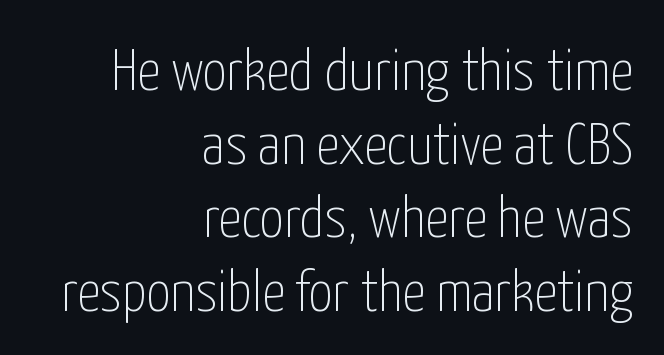
Any mark beneath the type? The region is blank. Stroke mass is kept to a normal reading level or below. Is there any slant? The stems are plumb. The line texture is even and compact thanks to regular tracking. A typesetter would call this leading conventional body-copy spacing. Varying glyph widths throughout — classic text-font behaviour.
